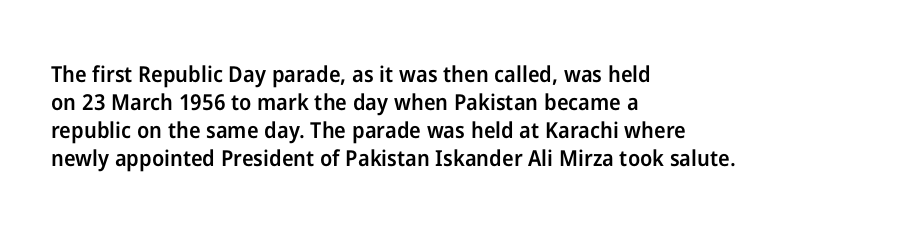
The image shows 22 px text type, upright; set left-aligned, normal line spacing (1.28x), normal letter spacing, not underlined.
